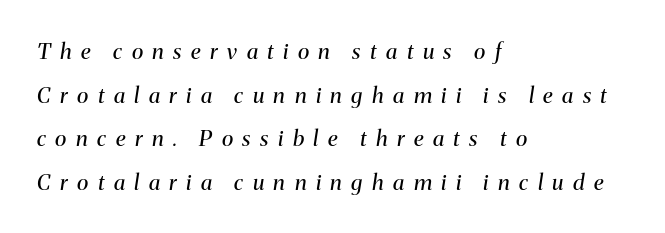
Q: Is the text bold? A: No.
Q: Is the text italic (slanted)? A: Yes, it leans right by about 8 degrees.
Q: Is the text underlined? A: No.
Q: How is the paragraph aligned? A: Left-aligned.
Q: Is the spacing between letters normal or unusually wide? A: Unusually wide.
Q: Is the spacing between lines tight, normal or loose? A: Loose.
